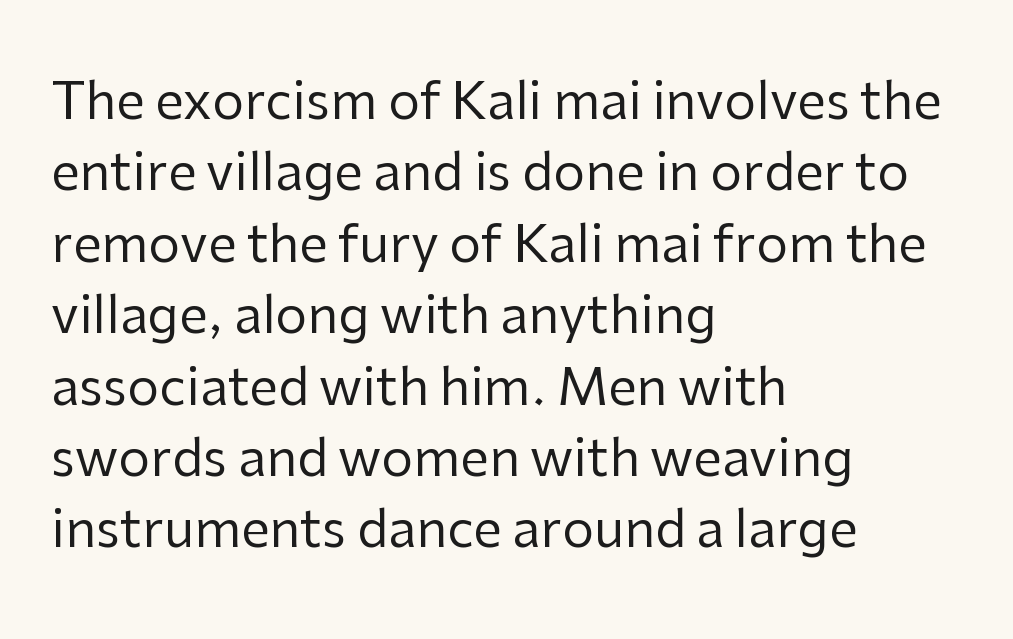
Q: Is the text bold? A: No.
Q: Is the text italic (slanted)? A: No, it is upright.
Q: Is the typeface a serif or a sans-serif typeface? A: Sans-serif.
Q: Is the text underlined? A: No.
Q: How is the paragraph aligned? A: Left-aligned.
Q: Is the spacing between letters normal or unusually wide? A: Normal.
Q: Is the spacing between lines tight, normal or loose? A: Normal.
Q: Width (condensed, normal, or wide)? A: Normal.
Q: Stroke contrast? A: Low.
Q: x-height? A: Medium.
Q: Monospaced? A: No.
